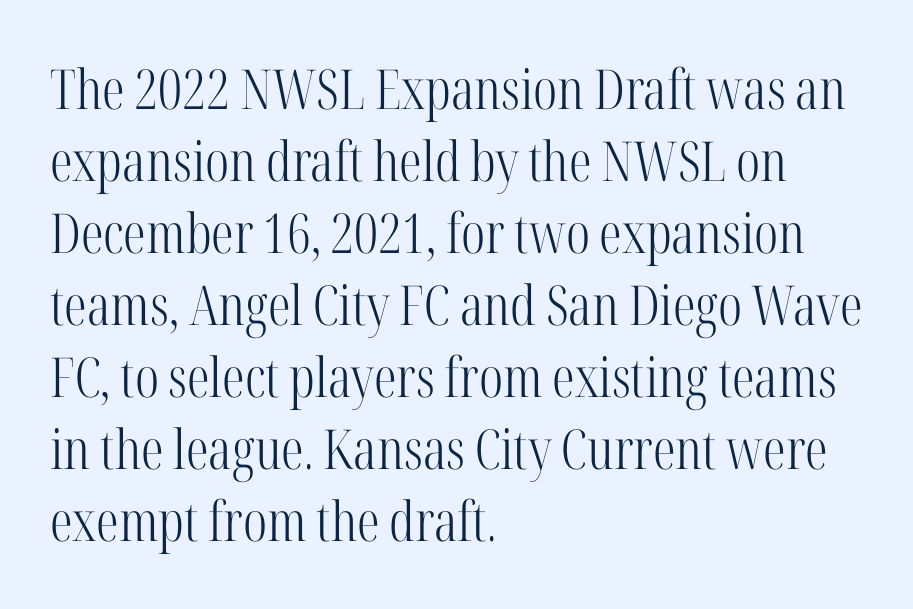
Check under the words: just untouched page. How are the letters spaced? Ordinarily, with no added tracking. Compared with a centered layout, this one pins lines to the left instead. The letters advance in unequal steps, a hallmark of proportional type.
